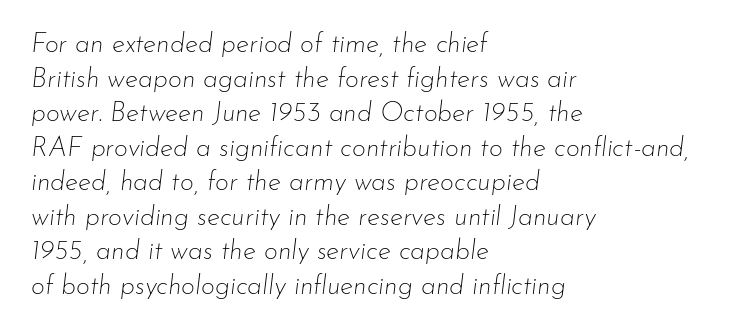
Yep, that's italic — everything's leaning. Does the leading feel generous? No, just average. Is the block centered? No — it sits flush against the left margin. This sample uses plain, unmodified letter spacing. Words float on clear page, feet unadorned. The letterforms sit at book weight or below.
